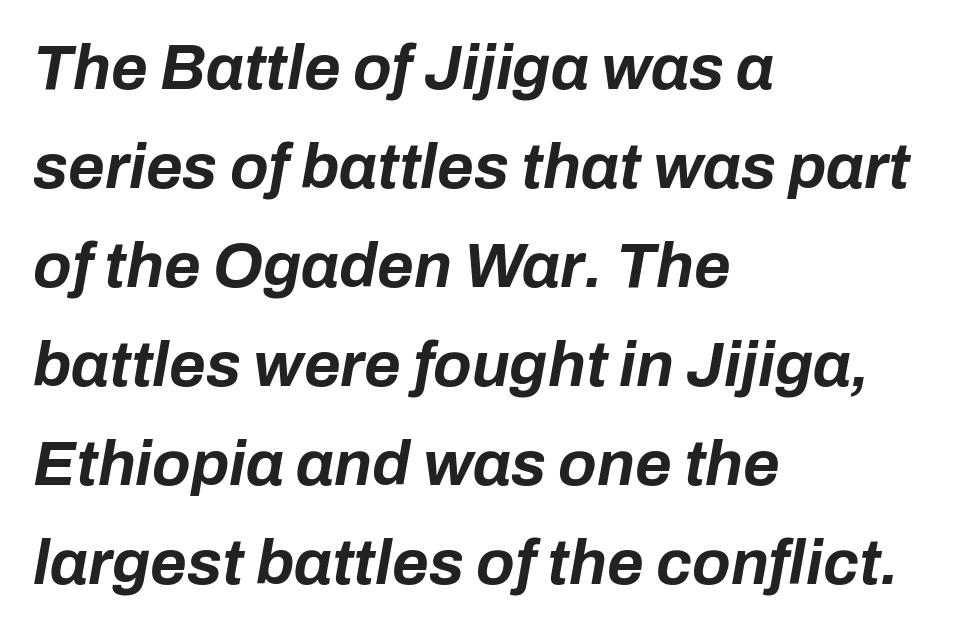
The typesetting leans heavy: a genuine bold. There is no visible air inserted between adjacent glyphs. Leading: standard. Each letter keeps its own natural width here, so spacing adapts to shape. Only glyphs here, with clear space below each row. Line starts are locked; line ends wander.
